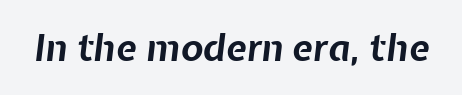
The face used here is rendered with its standard letterfit. Summary of weight: heavy, a full bold. Type without underlining. The glyphs look as if they've been sheared to an angle.
